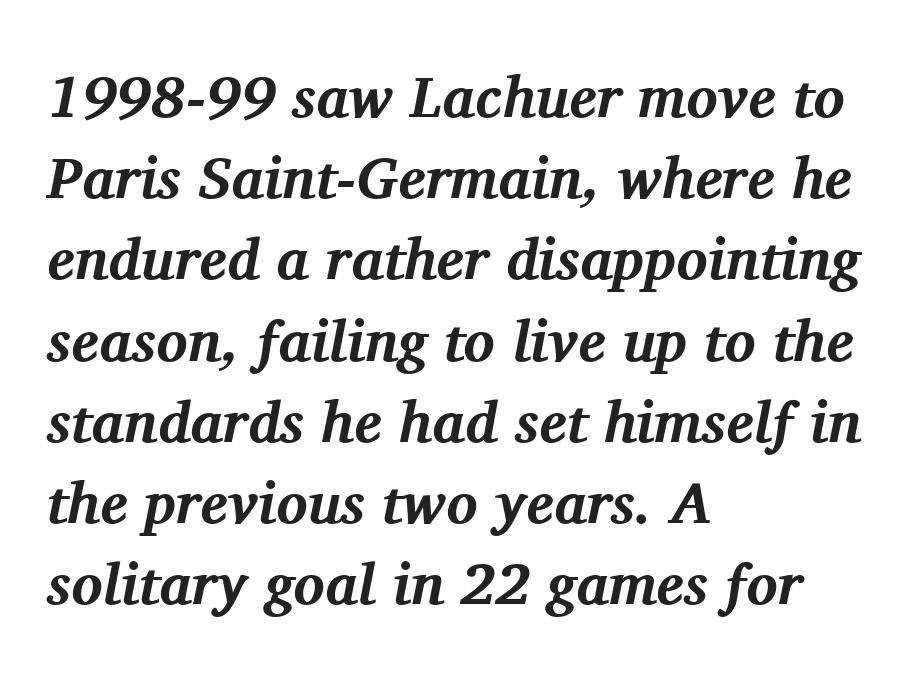
The image shows 58 px bold serif type, italic (leaning right); set left-aligned, normal line spacing (1.4x), normal letter spacing, not underlined; medium stroke contrast and a medium x-height.
